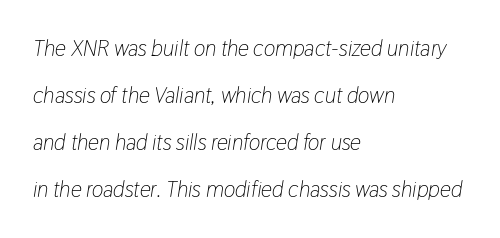
{"italic": "yes", "lean": "right", "slant_degrees": 9, "bold": "no", "underline": "no", "align": "left", "line_spacing": "loose", "line_spacing_ratio": 2.14, "letter_spacing": "normal", "letter_spacing_em": 0.0, "glyph_px": 22}
